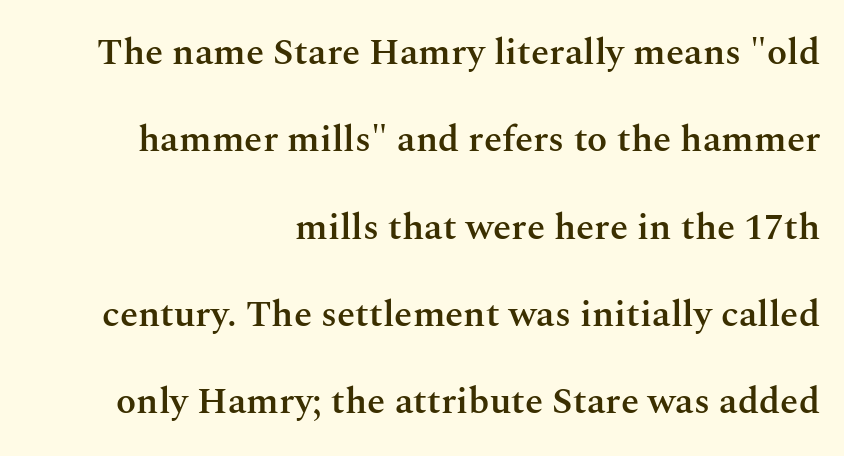
The image shows 37 px semibold serif type, upright; set right-aligned, loose line spacing (2.36x), normal letter spacing, not underlined; medium stroke contrast and a medium x-height.
